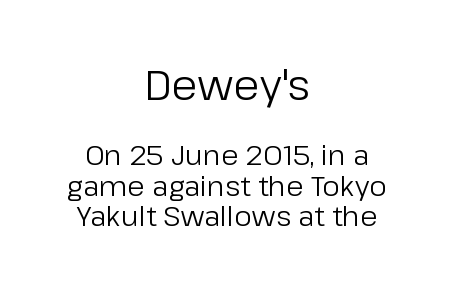
{"serif": "no", "italic": "no", "bold": "no", "weight": "regular", "width": "normal", "stroke_contrast": "low", "x_height": "medium", "monospaced": "no", "underline": "no", "align": "center", "line_spacing": "tight", "line_spacing_ratio": 1.1, "letter_spacing": "normal", "letter_spacing_em": 0.0, "larger_block": "first", "size_ratio": 1.5, "glyph_px": 42}
